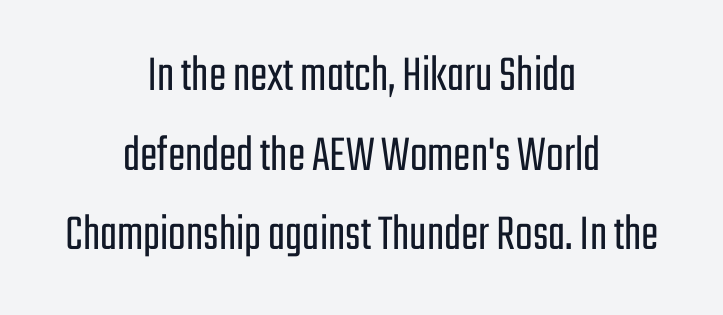
Leading: standard. The typeface chosen for these lines omits serifs. Both edges are ragged and mirror each other, which tells us the setting is centered. The strokes are not fattened; the text isn't bold. These lines were composed using upright roman letters. Each word holds together tightly as a unit, with standard inter-letter gaps.
